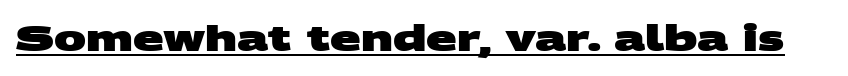
The image shows 36 px heavy, wide sans-serif type; set normal letter spacing, underlined; medium stroke contrast and a large x-height.
